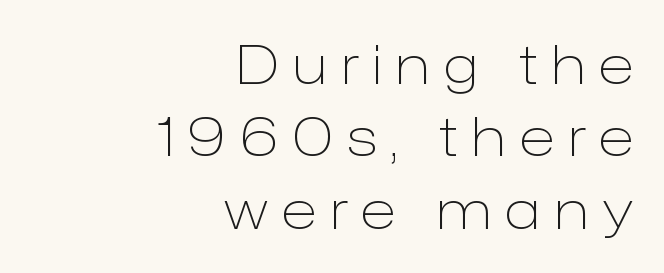
{"serif": "no", "italic": "no", "bold": "no", "weight": "light", "width": "normal", "stroke_contrast": "low", "x_height": "medium", "monospaced": "no", "underline": "no", "align": "right", "line_spacing": "normal", "line_spacing_ratio": 1.34, "letter_spacing": "wide", "letter_spacing_em": 0.26, "glyph_px": 54}
